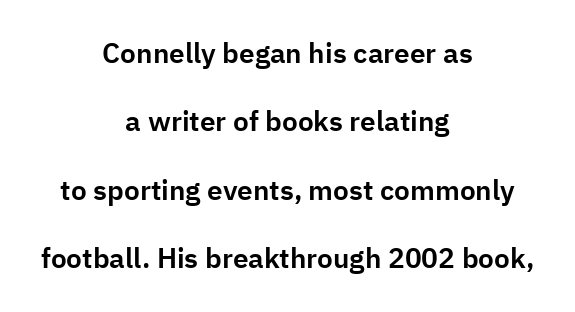
{"serif": "no", "italic": "no", "width": "normal", "stroke_contrast": "low", "x_height": "medium", "monospaced": "no", "underline": "no", "align": "center", "line_spacing": "loose", "line_spacing_ratio": 2.44, "letter_spacing": "normal", "letter_spacing_em": 0.0, "glyph_px": 28}
